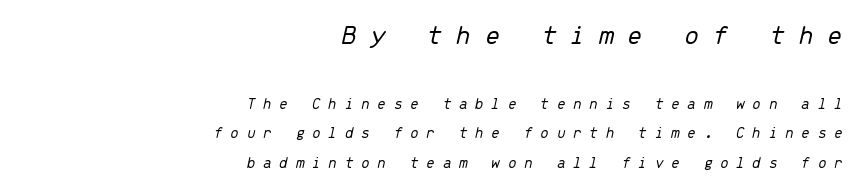
The image shows 28 px light type, italic (leaning right), monospaced; set right-aligned, line spacing 1.84x, unusually wide letter spacing (+0.46 em), not underlined; the first (top) block is 1.75x larger; low stroke contrast and a medium x-height.
